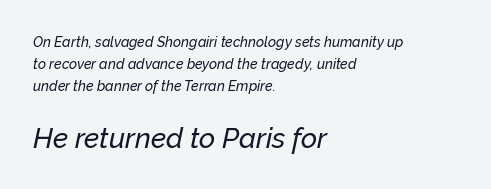
Q: Is the text italic (slanted)? A: Yes, it leans right by about 12 degrees.
Q: Is the text underlined? A: No.
Q: How is the paragraph aligned? A: Left-aligned.
Q: Is the spacing between letters normal or unusually wide? A: Normal.
Q: Is the spacing between lines tight, normal or loose? A: Normal.
Q: Which block of text is set in a larger size, the first (top) or the second (bottom)? A: The second (bottom) one.
Q: Width (condensed, normal, or wide)? A: Normal.
Q: Stroke contrast? A: Low.
Q: x-height? A: Medium.
Q: Monospaced? A: No.
